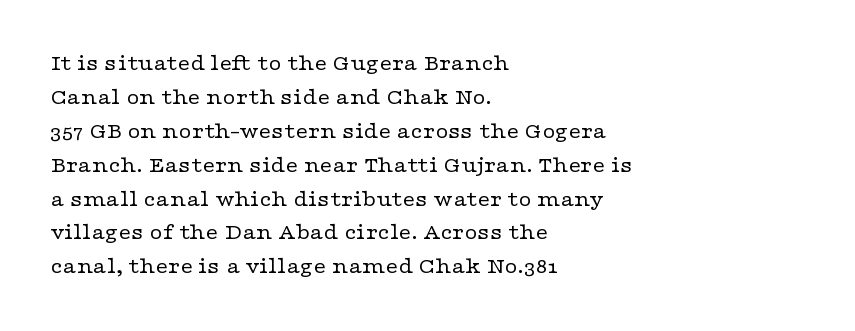
{"italic": "no", "bold": "no", "underline": "no", "align": "left", "line_spacing": "normal", "line_spacing_ratio": 1.54, "letter_spacing": "normal", "letter_spacing_em": 0.0, "glyph_px": 22}
